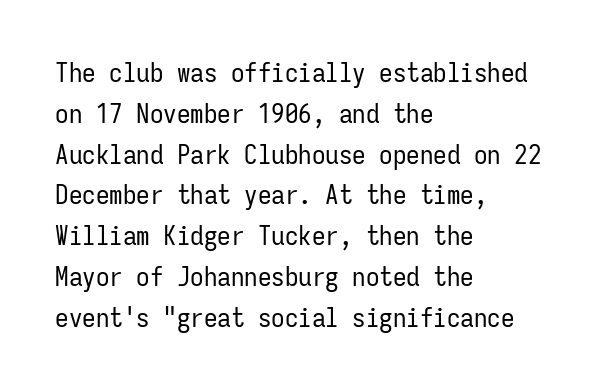
The image shows 27 px text type, upright; set left-aligned, normal line spacing (1.51x), normal letter spacing, not underlined.
